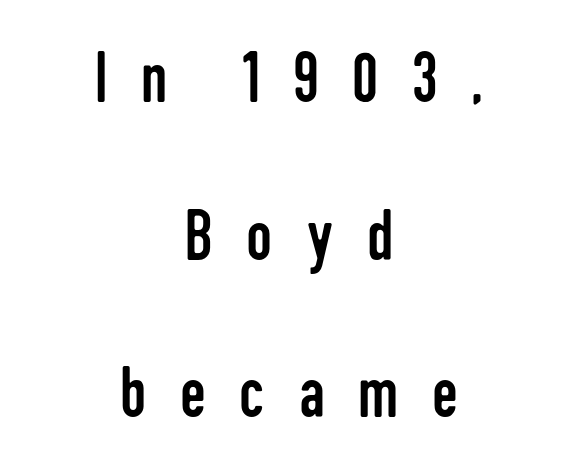
{"serif": "no", "italic": "no", "bold": "no", "weight": "regular", "width": "condensed", "stroke_contrast": "low", "x_height": "medium", "monospaced": "no", "underline": "no", "align": "center", "line_spacing": "loose", "line_spacing_ratio": 2.16, "letter_spacing": "wide", "letter_spacing_em": 0.46, "glyph_px": 73}
